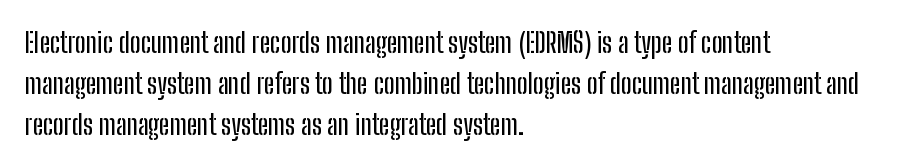
Q: Is the text italic (slanted)? A: No, it is upright.
Q: Is the typeface a serif or a sans-serif typeface? A: Sans-serif.
Q: Is the text underlined? A: No.
Q: How is the paragraph aligned? A: Left-aligned.
Q: Is the spacing between letters normal or unusually wide? A: Normal.
Q: Is the spacing between lines tight, normal or loose? A: Normal.
Q: Width (condensed, normal, or wide)? A: Condensed.
Q: Stroke contrast? A: Low.
Q: x-height? A: Medium.
Q: Monospaced? A: No.
